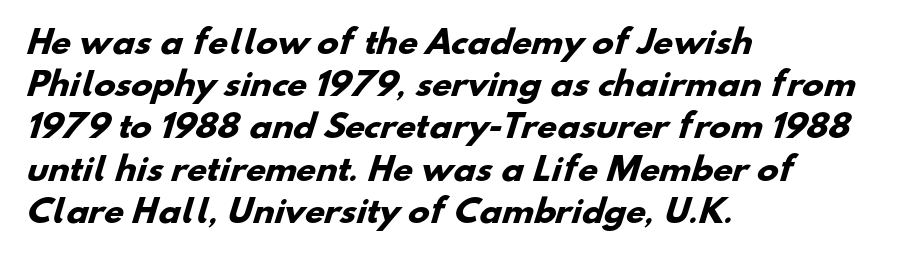
Q: Is the text bold? A: Yes.
Q: Is the typeface a serif or a sans-serif typeface? A: Sans-serif.
Q: Is the text underlined? A: No.
Q: How is the paragraph aligned? A: Left-aligned.
Q: Is the spacing between letters normal or unusually wide? A: Normal.
Q: Is the spacing between lines tight, normal or loose? A: Normal.
Q: Width (condensed, normal, or wide)? A: Normal.
Q: Stroke contrast? A: Low.
Q: x-height? A: Small.
Q: Monospaced? A: No.
